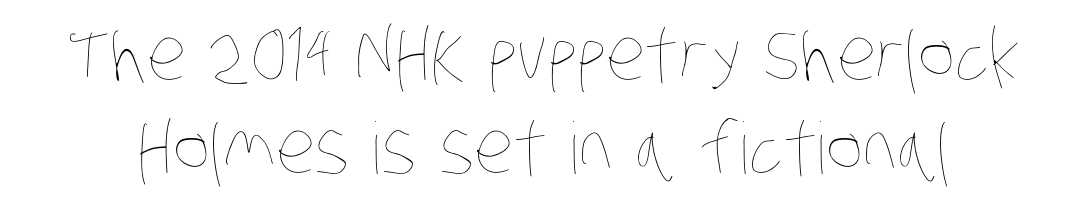
Q: Is the text bold? A: No.
Q: Is the text underlined? A: No.
Q: Is the spacing between letters normal or unusually wide? A: Normal.
Q: Is the spacing between lines tight, normal or loose? A: Normal.
Q: Width (condensed, normal, or wide)? A: Condensed.
Q: Stroke contrast? A: Low.
Q: x-height? A: Large.
Q: Monospaced? A: No.
